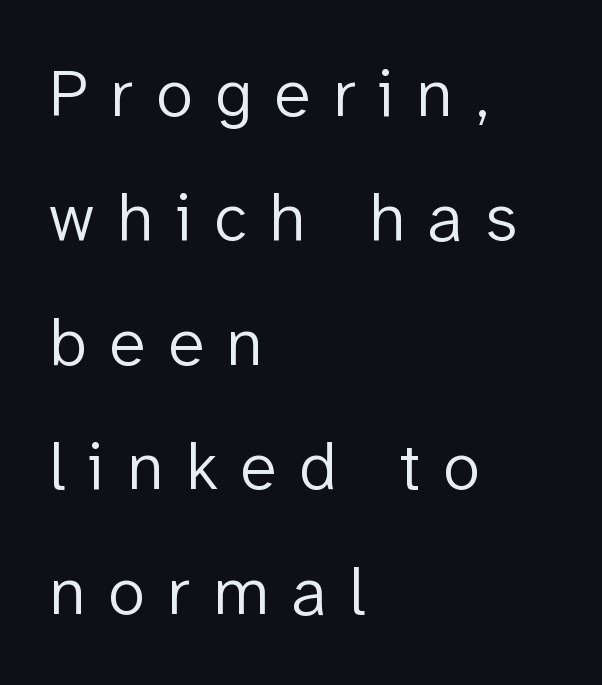
You can tell it's not italic because the verticals are truly vertical. Does extra space separate the letters? Yes, quite a lot of it. The cut favours lightness, reaching ordinary text weight at its darkest. The passage shown is typed in a proportional face where columns would drift.
